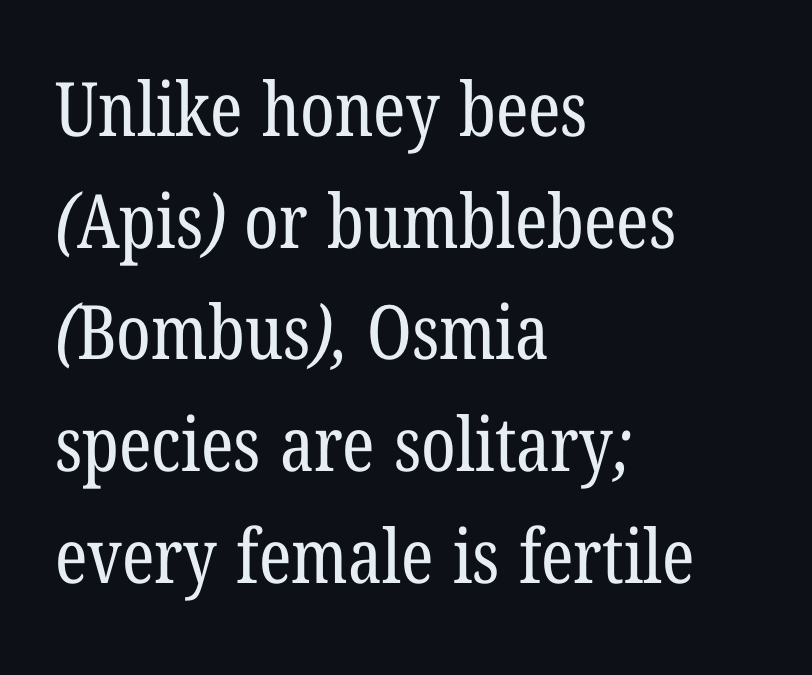
{"serif": "yes", "bold": "no", "weight": "regular", "width": "condensed", "stroke_contrast": "low", "x_height": "medium", "monospaced": "no", "underline": "no", "align": "left", "line_spacing": "normal", "line_spacing_ratio": 1.49, "letter_spacing": "normal", "letter_spacing_em": 0.0, "glyph_px": 75}
